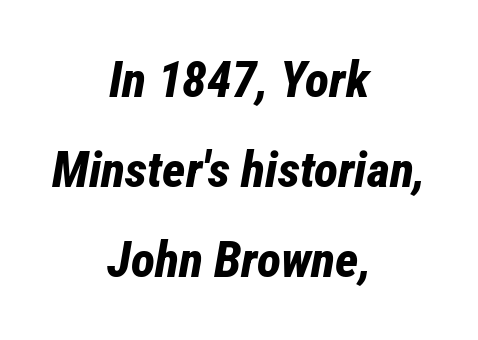
Q: Is the text bold? A: Yes.
Q: Is the text italic (slanted)? A: Yes, it leans right by about 12 degrees.
Q: Is the text underlined? A: No.
Q: How is the paragraph aligned? A: Centered.
Q: Is the spacing between letters normal or unusually wide? A: Normal.
Q: Width (condensed, normal, or wide)? A: Condensed.
Q: Stroke contrast? A: Low.
Q: x-height? A: Medium.
Q: Monospaced? A: No.
